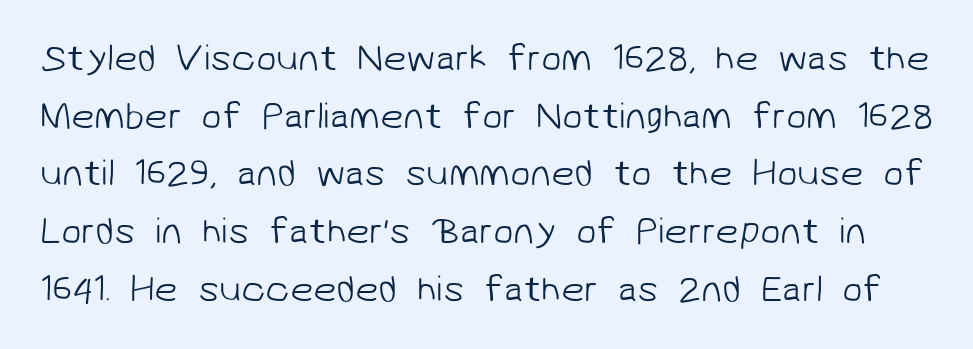
{"serif": "no", "bold": "no", "weight": "light", "width": "normal", "stroke_contrast": "low", "x_height": "medium", "monospaced": "no", "underline": "no", "line_spacing": "normal", "line_spacing_ratio": 1.56, "letter_spacing": "normal", "letter_spacing_em": 0.0, "glyph_px": 37}
